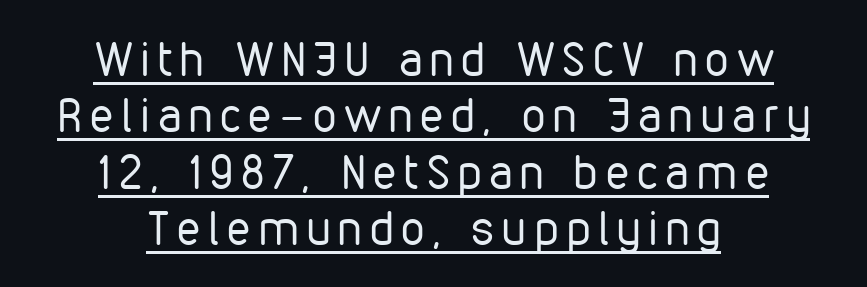
{"serif": "no", "italic": "no", "bold": "no", "weight": "regular", "width": "condensed", "stroke_contrast": "low", "x_height": "medium", "monospaced": "no", "underline": "yes", "align": "center", "line_spacing_ratio": 1.2, "glyph_px": 47}
